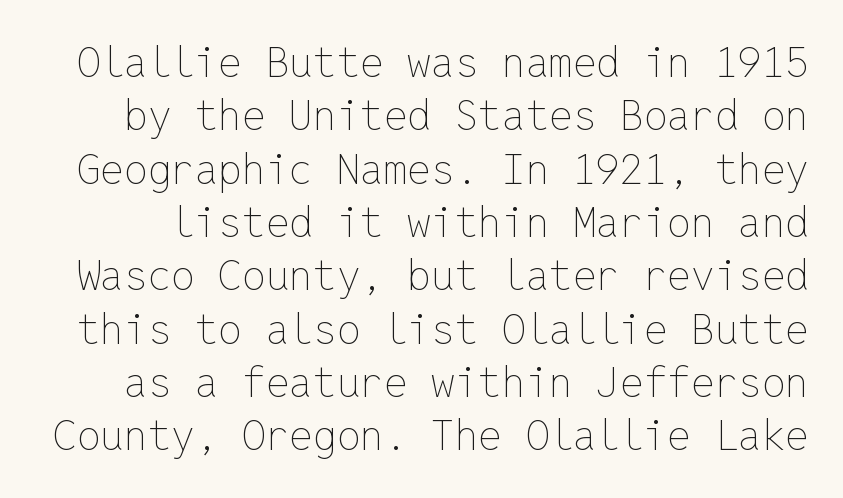
These lines were composed using upright roman letters. The strokes are not fattened; the text isn't bold. Fixed-width glyphs throughout — classic coding-font behaviour. Unmarked baselines from the first word to the last.
